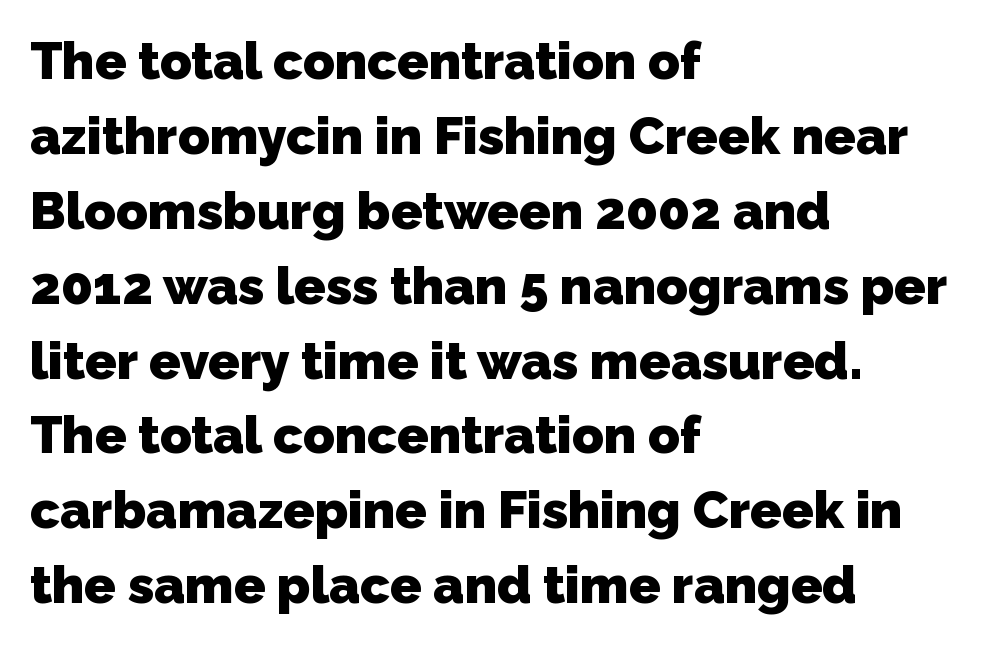
Does the copy run flush right? No — it runs flush left. Compared with typical paragraphs, the rows here are spaced about the same. Note the varied advance widths — an 'i' is clearly narrower than an 'm'. The rendering keeps characters at their native spacing.
